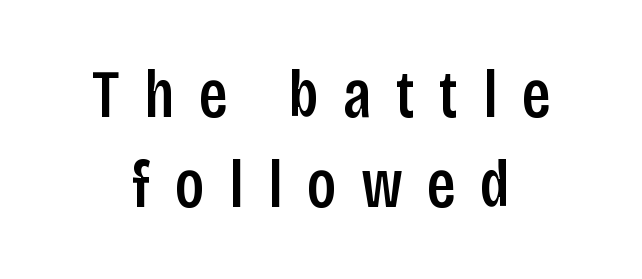
{"serif": "no", "italic": "no", "width": "condensed", "stroke_contrast": "low", "x_height": "large", "monospaced": "no", "underline": "no", "line_spacing": "normal", "line_spacing_ratio": 1.32, "letter_spacing": "wide", "letter_spacing_em": 0.36, "glyph_px": 68}
